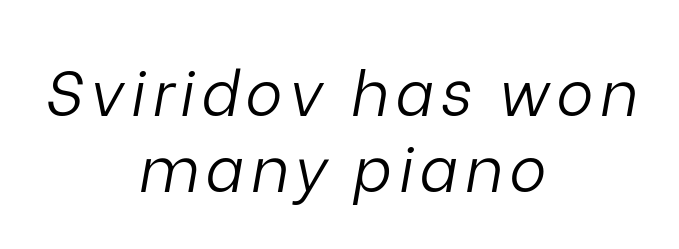
Q: Is the text bold? A: No.
Q: Is the text italic (slanted)? A: Yes, it leans right by about 9 degrees.
Q: Is the text underlined? A: No.
Q: How is the paragraph aligned? A: Centered.
Q: Width (condensed, normal, or wide)? A: Normal.
Q: Stroke contrast? A: Low.
Q: x-height? A: Medium.
Q: Monospaced? A: No.
